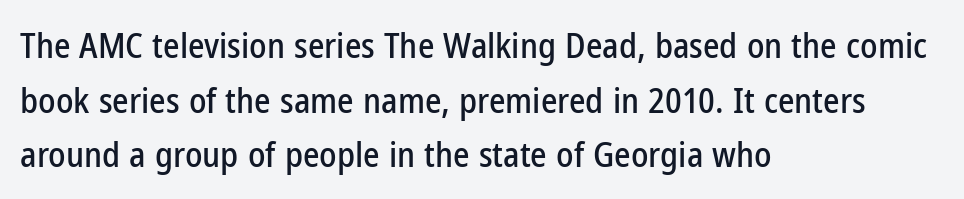
Spacing verdict: proportional, widths tailored to each character. Is there much room between lines? A standard amount, neither cramped nor airy. Line starts are locked; line ends wander. Descenders are the only things crossing below the line. It's the straight-up-and-down kind of type. Default kerning and tracking; the words read as compact shapes.
